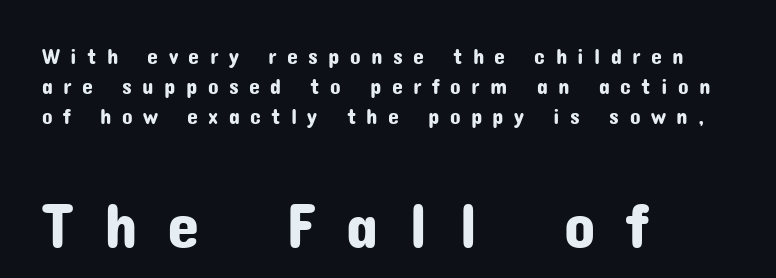
The image shows 65 px sans-serif type, upright; set left-aligned, normal line spacing (1.37x), unusually wide letter spacing (+0.47 em), not underlined; the second (bottom) block is 2.95x larger; low stroke contrast and a medium x-height.
